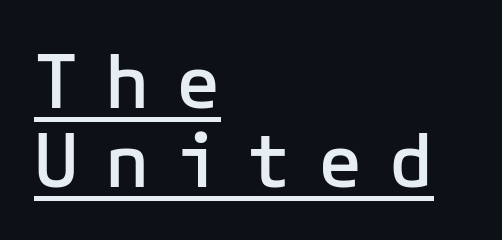
Q: Is the text bold? A: Semi-bold.
Q: Is the text italic (slanted)? A: No, it is upright.
Q: Is the typeface a serif or a sans-serif typeface? A: Sans-serif.
Q: Is the text underlined? A: Yes.
Q: How is the paragraph aligned? A: Left-aligned.
Q: Is the spacing between letters normal or unusually wide? A: Unusually wide.
Q: Is the spacing between lines tight, normal or loose? A: Tight.
Q: Width (condensed, normal, or wide)? A: Normal.
Q: Stroke contrast? A: Low.
Q: x-height? A: Medium.
